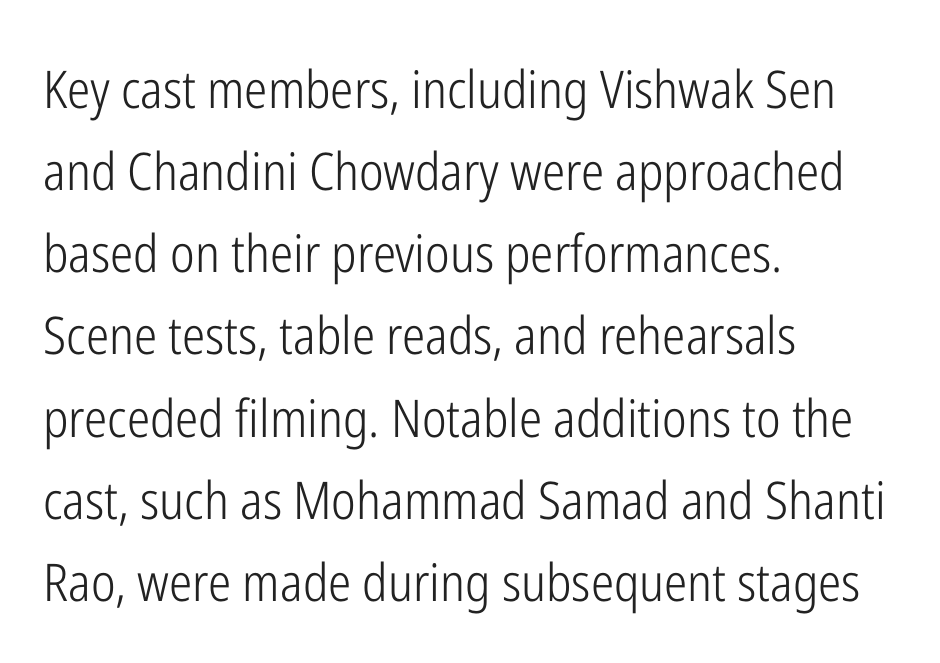
Q: Is the text bold? A: No.
Q: Is the text italic (slanted)? A: No, it is upright.
Q: Is the typeface a serif or a sans-serif typeface? A: Sans-serif.
Q: Is the text underlined? A: No.
Q: How is the paragraph aligned? A: Left-aligned.
Q: Is the spacing between letters normal or unusually wide? A: Normal.
Q: Is the spacing between lines tight, normal or loose? A: Normal.
Q: Width (condensed, normal, or wide)? A: Condensed.
Q: Stroke contrast? A: Low.
Q: x-height? A: Medium.
Q: Monospaced? A: No.
